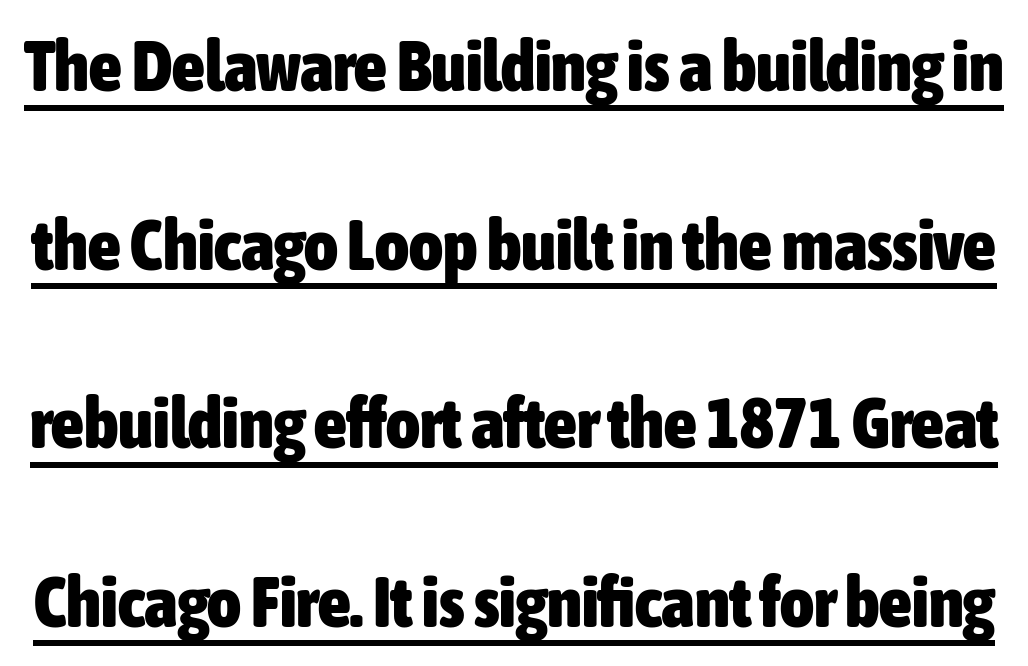
Notice the wide empty band between every row — that's loose leading. Every word sits above its own underline. The font's upright variant was chosen for this text. In terms of letterform style, serifs are entirely absent.
